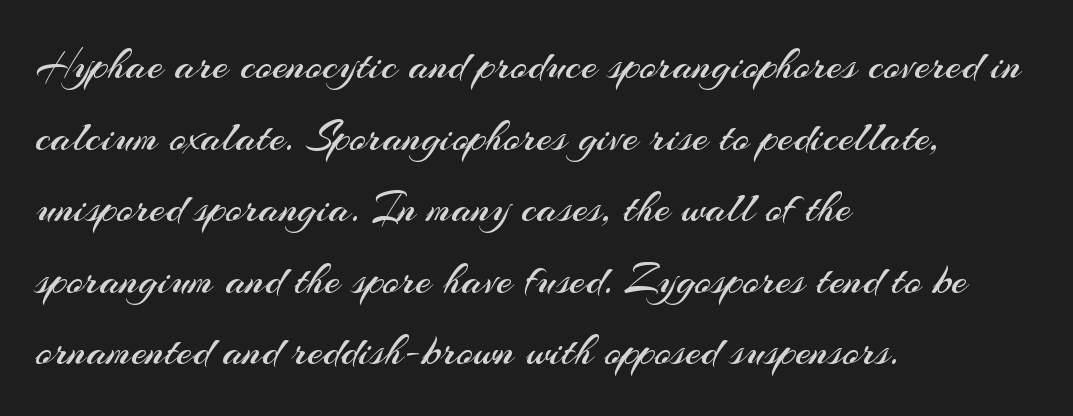
{"serif": "no", "bold": "no", "weight": "regular", "width": "normal", "stroke_contrast": "medium", "x_height": "small", "monospaced": "no", "underline": "no", "align": "left", "line_spacing": "normal", "line_spacing_ratio": 1.59, "letter_spacing": "normal", "letter_spacing_em": 0.0, "glyph_px": 45}
